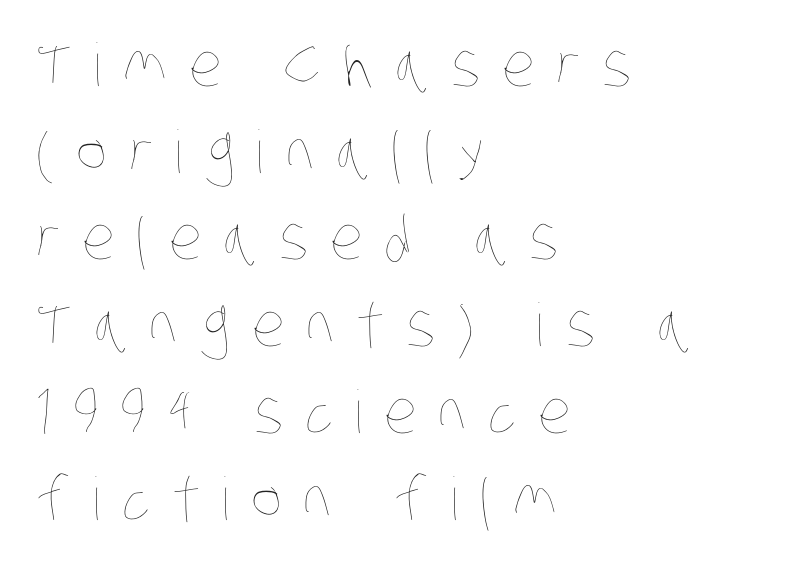
The image shows 59 px thin, condensed type; set left-aligned, normal line spacing (1.47x), unusually wide letter spacing (+0.37 em), not underlined; low stroke contrast and a large x-height.
